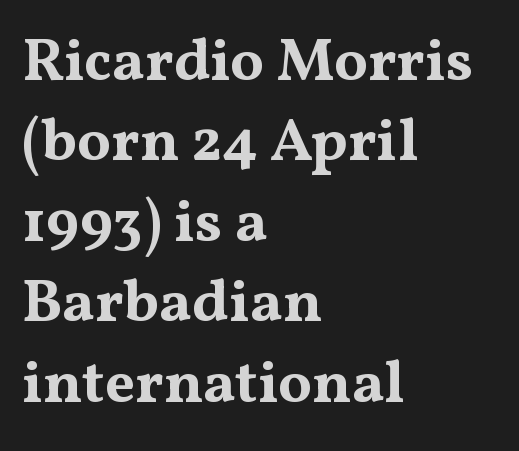
{"serif": "yes", "italic": "no", "bold": "yes", "weight": "bold", "width": "wide", "stroke_contrast": "medium", "x_height": "medium", "monospaced": "no", "underline": "no", "align": "left", "line_spacing": "normal", "line_spacing_ratio": 1.34, "letter_spacing": "normal", "letter_spacing_em": 0.0, "glyph_px": 60}
